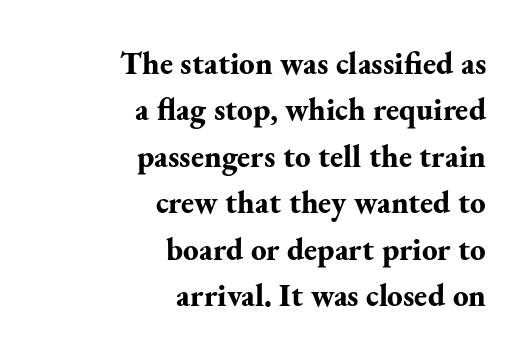
Q: Is the text bold? A: Yes.
Q: Is the text italic (slanted)? A: No, it is upright.
Q: Is the typeface a serif or a sans-serif typeface? A: Serif.
Q: Is the text underlined? A: No.
Q: How is the paragraph aligned? A: Right-aligned.
Q: Is the spacing between letters normal or unusually wide? A: Normal.
Q: Is the spacing between lines tight, normal or loose? A: Normal.
Q: Width (condensed, normal, or wide)? A: Normal.
Q: Stroke contrast? A: Medium.
Q: x-height? A: Small.
Q: Monospaced? A: No.
